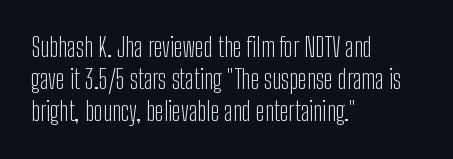
Q: Is the text bold? A: No.
Q: Is the text italic (slanted)? A: No, it is upright.
Q: Is the text underlined? A: No.
Q: How is the paragraph aligned? A: Left-aligned.
Q: Is the spacing between letters normal or unusually wide? A: Normal.
